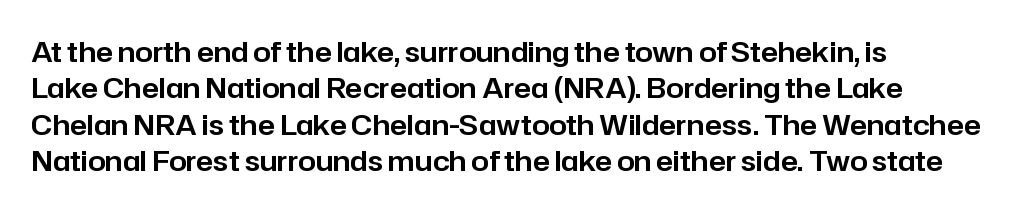
The image shows 28 px sans-serif type, upright; set left-aligned, normal line spacing (1.3x), normal letter spacing, not underlined; low stroke contrast and a medium x-height.
